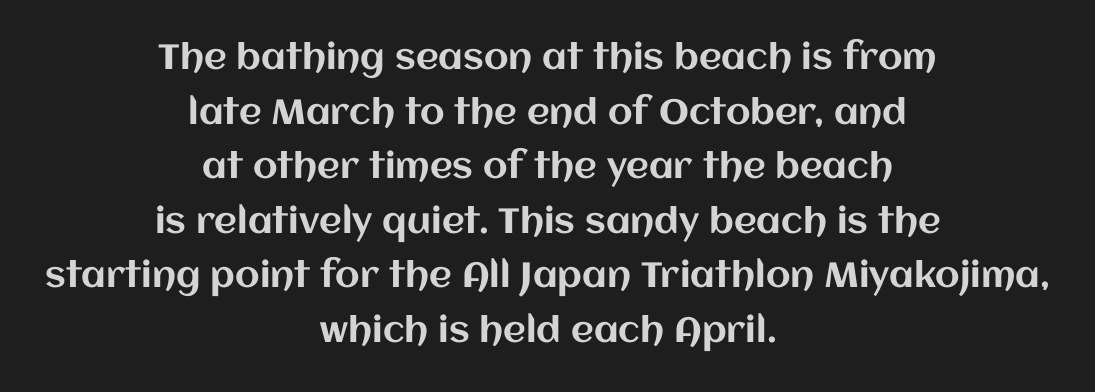
{"italic": "no", "width": "normal", "stroke_contrast": "medium", "x_height": "large", "monospaced": "no", "underline": "no", "align": "center", "line_spacing": "normal", "line_spacing_ratio": 1.56, "letter_spacing": "normal", "letter_spacing_em": 0.0, "glyph_px": 35}
